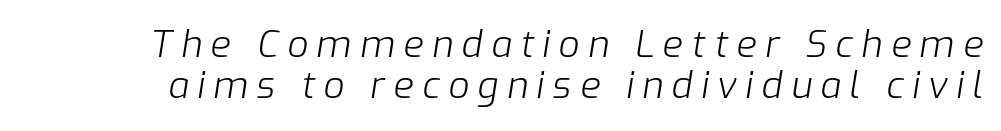
{"italic": "yes", "lean": "right", "slant_degrees": 9, "bold": "no", "weight": "light", "width": "normal", "stroke_contrast": "low", "x_height": "medium", "monospaced": "no", "underline": "no", "line_spacing": "tight", "line_spacing_ratio": 1.11, "letter_spacing": "wide", "letter_spacing_em": 0.23, "glyph_px": 37}
